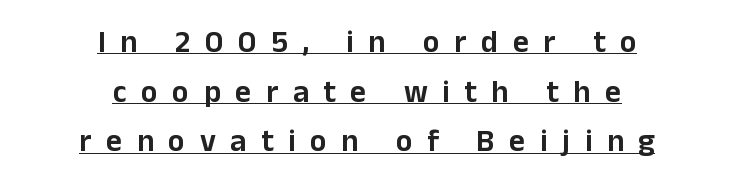
The image shows 31 px sans-serif type, upright; set centered, normal line spacing (1.6x), unusually wide letter spacing (+0.47 em), underlined; low stroke contrast and a medium x-height.
